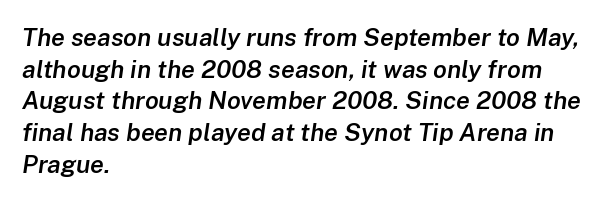
{"italic": "yes", "lean": "right", "slant_degrees": 8, "bold": "semi", "underline": "no", "align": "left", "line_spacing": "normal", "line_spacing_ratio": 1.27, "letter_spacing": "normal", "letter_spacing_em": 0.0, "glyph_px": 25}
